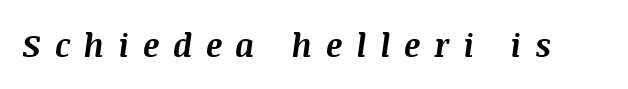
A typesetter would call this proportional, since set widths differ per character. The sample has been set heavy, in full bold. The glyphs look as if they've been sheared to an angle. Anything drawn beneath the words? Only blank space. Is the letter spacing exaggerated? Yes — the characters are pushed far apart.
